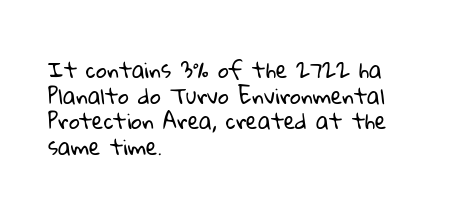
{"bold": "no", "underline": "no", "align": "left", "line_spacing_ratio": 1.22, "letter_spacing": "normal", "letter_spacing_em": 0.0, "glyph_px": 21}
